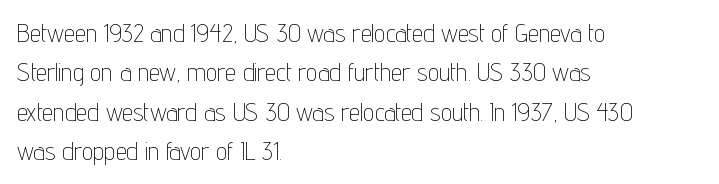
This block has exactly the height ordinary leading produces. Heft: none added — not bold. The face used here is rendered with its standard letterfit. Horizontally, the lines are justified to the leading edge only.
